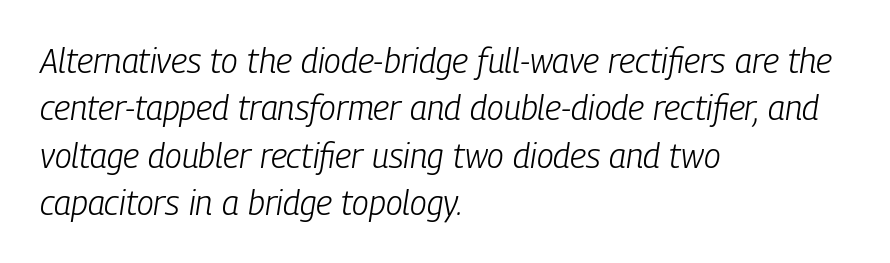
Proportional: the letters do not fall into vertical columns. Is the stroke heavy? The answer is a plain regular-or-lighter. There is no visible air inserted between adjacent glyphs. Descenders hang freely into open space. Reading down the block, your eye returns to a fixed left position each line. Rendered with sloped, italic letterforms.
